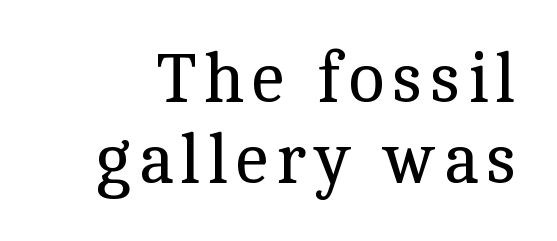
{"serif": "yes", "italic": "no", "bold": "no", "weight": "regular", "width": "normal", "x_height": "medium", "monospaced": "no", "underline": "no", "line_spacing_ratio": 1.17, "glyph_px": 69}
